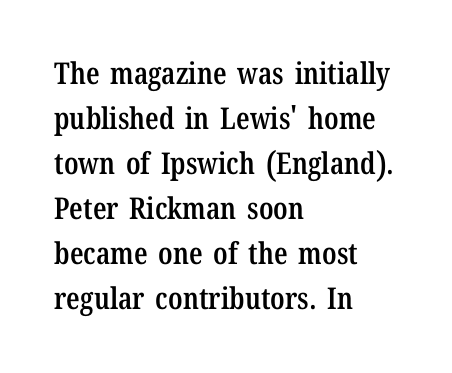
The face used here is rendered with its standard letterfit. The typesetting leans somewhat heavy: a semibold. You can tell from the footed stems that serif type was used. When letters stand straight like this, we call the style roman or upright. Layout note: lines flush left. Anything drawn beneath the words? Only blank space.
